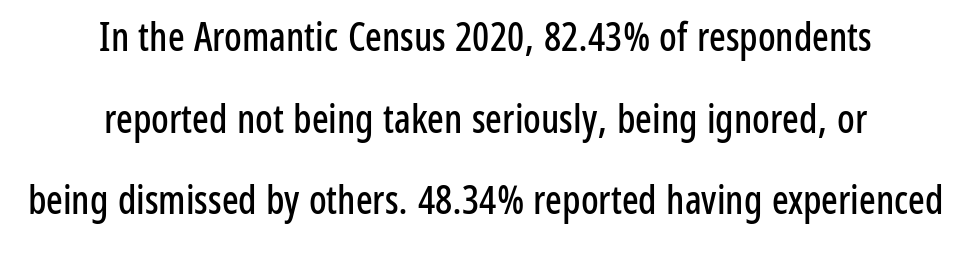
The image shows 39 px condensed sans-serif type, upright; set centered, loose line spacing (2.09x), normal letter spacing, not underlined; low stroke contrast and a medium x-height.
